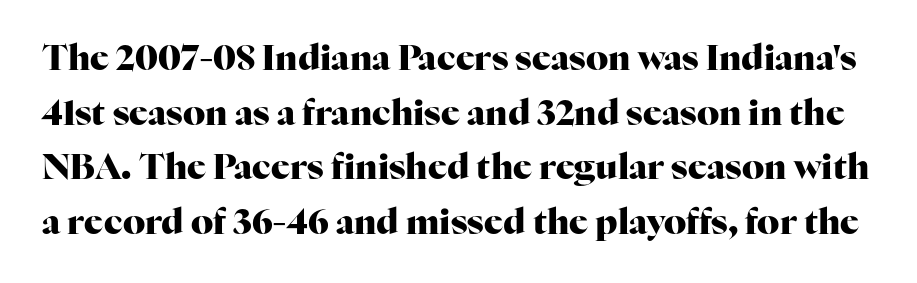
{"serif": "yes", "italic": "no", "bold": "yes", "weight": "heavy", "width": "normal", "stroke_contrast": "high", "x_height": "medium", "monospaced": "no", "underline": "no", "line_spacing": "normal", "line_spacing_ratio": 1.56, "letter_spacing": "normal", "letter_spacing_em": 0.0, "glyph_px": 35}
